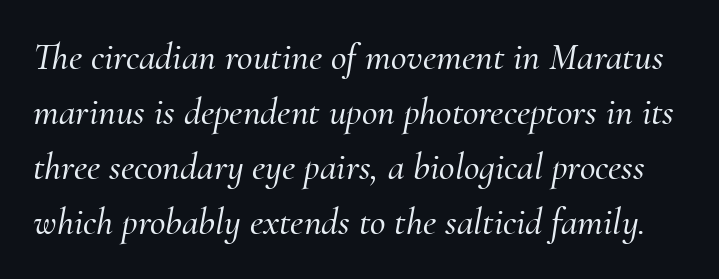
{"serif": "yes", "italic": "yes", "lean": "right", "slant_degrees": 10, "width": "normal", "stroke_contrast": "medium", "x_height": "small", "monospaced": "no", "underline": "no", "line_spacing": "normal", "line_spacing_ratio": 1.45, "letter_spacing": "normal", "letter_spacing_em": 0.0, "glyph_px": 38}
